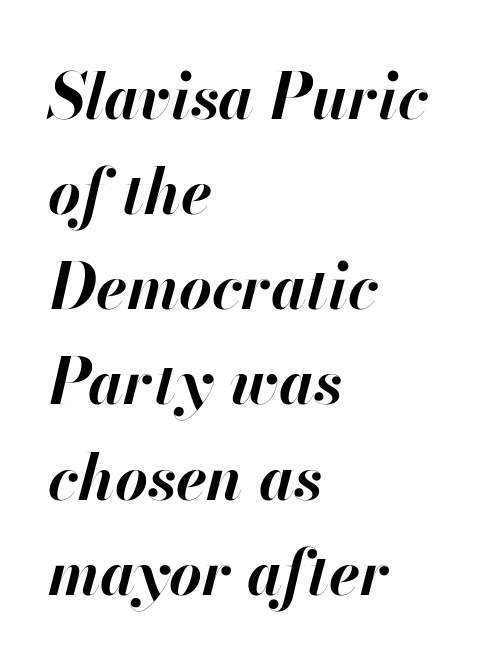
Heavy-handed strokes throughout: this text is bold. Baseline-to-baseline distance is the conventional proportion of letter height. This sample has the flowing, uneven cadence of proportional lettering. Each line starts at the same left margin while the right side varies.
